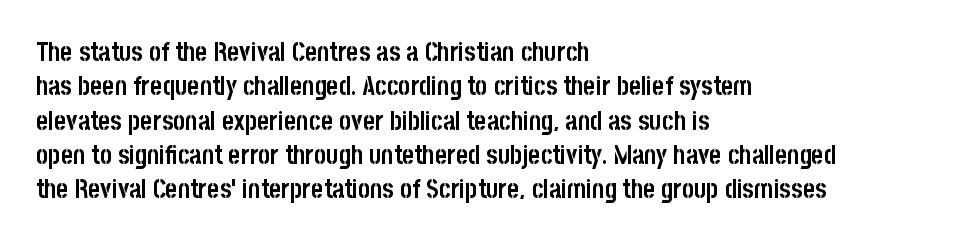
The image shows 26 px bold type, upright; set left-aligned, normal line spacing (1.32x), normal letter spacing, not underlined.
